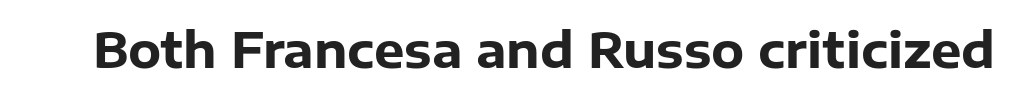
The image shows 48 px heavy sans-serif type, upright; set normal letter spacing, not underlined; low stroke contrast and a medium x-height.
